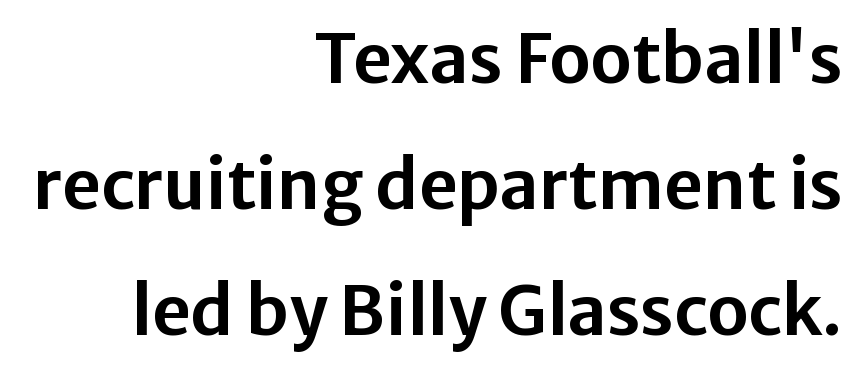
{"serif": "no", "italic": "no", "width": "normal", "stroke_contrast": "low", "x_height": "medium", "monospaced": "no", "underline": "no", "align": "right", "line_spacing_ratio": 1.85, "letter_spacing": "normal", "letter_spacing_em": 0.0, "glyph_px": 68}
